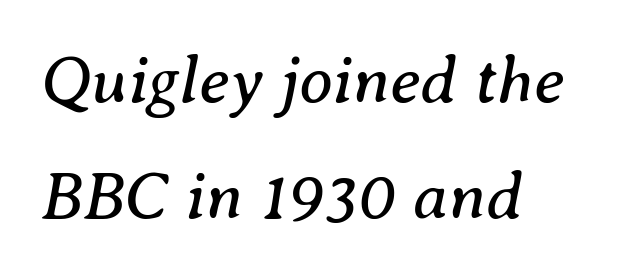
Each word holds together tightly as a unit, with standard inter-letter gaps. Honestly, the row spacing looks completely unremarkable. Is this a sans? No — the strokes have serifs. Check the space under the baseline: it is left empty.
